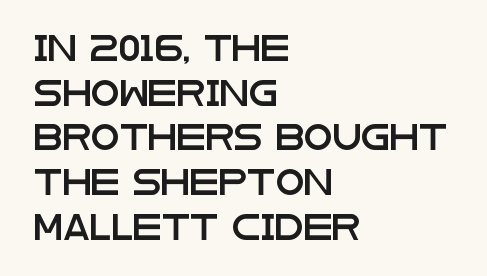
The image shows 26 px text type, upright; set left-aligned, line spacing 1.72x, normal letter spacing, not underlined.
